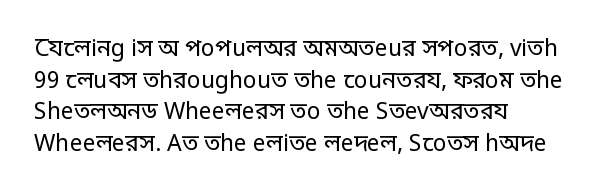
The strokes are not fattened; the text isn't bold. Beneath every word, the page is bare. Every row of glyphs begins at an identical x-position on the left. In terms of posture, this sample is upright.
